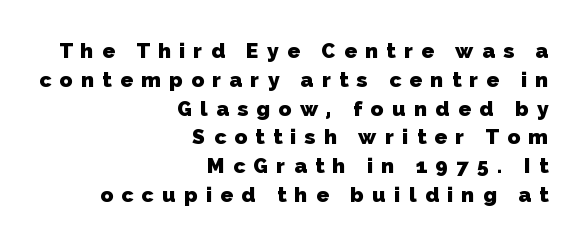
Q: Is the text bold? A: Yes.
Q: Is the text underlined? A: No.
Q: How is the paragraph aligned? A: Right-aligned.
Q: Is the spacing between letters normal or unusually wide? A: Unusually wide.
Q: Is the spacing between lines tight, normal or loose? A: Normal.
